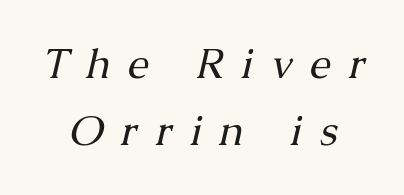
The image shows 42 px regular-weight serif type, italic (leaning right); set centered, normal line spacing (1.6x), unusually wide letter spacing (+0.42 em), not underlined; medium stroke contrast and a medium x-height.
